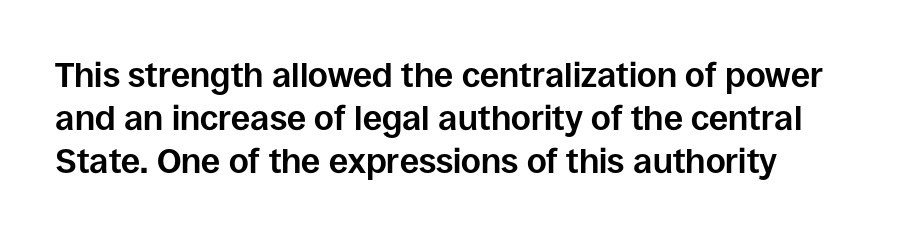
The typography opts for an upright posture over an oblique one. The rendering uses a bold face; every stroke is thick and dark. Grotesque or geometric, the face here clearly has no serifs. The rendering uses a moderate line-height, typical for paragraphs.
